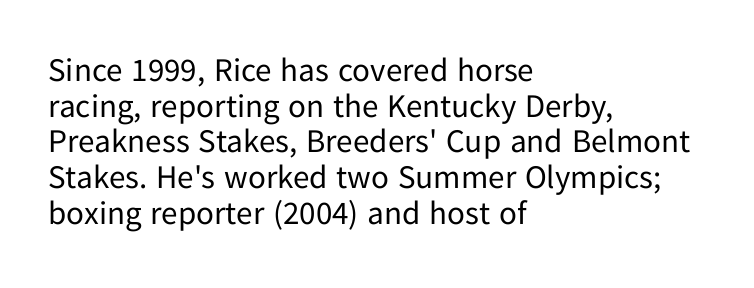
The image shows 33 px regular-weight sans-serif type, upright; set left-aligned, tight line spacing (1.08x), normal letter spacing, not underlined; low stroke contrast and a medium x-height.
